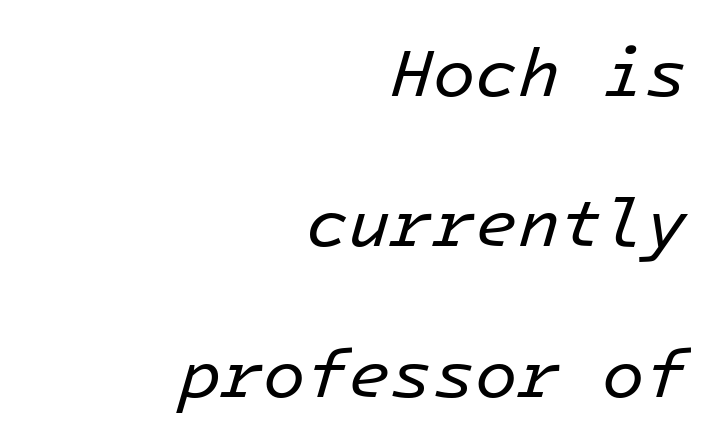
Q: Is the text bold? A: No.
Q: Is the text italic (slanted)? A: Yes, it leans right by about 16 degrees.
Q: Is the text underlined? A: No.
Q: How is the paragraph aligned? A: Right-aligned.
Q: Is the spacing between letters normal or unusually wide? A: Normal.
Q: Is the spacing between lines tight, normal or loose? A: Loose.
Q: Width (condensed, normal, or wide)? A: Normal.
Q: Stroke contrast? A: Low.
Q: x-height? A: Medium.
Q: Monospaced? A: Yes.
